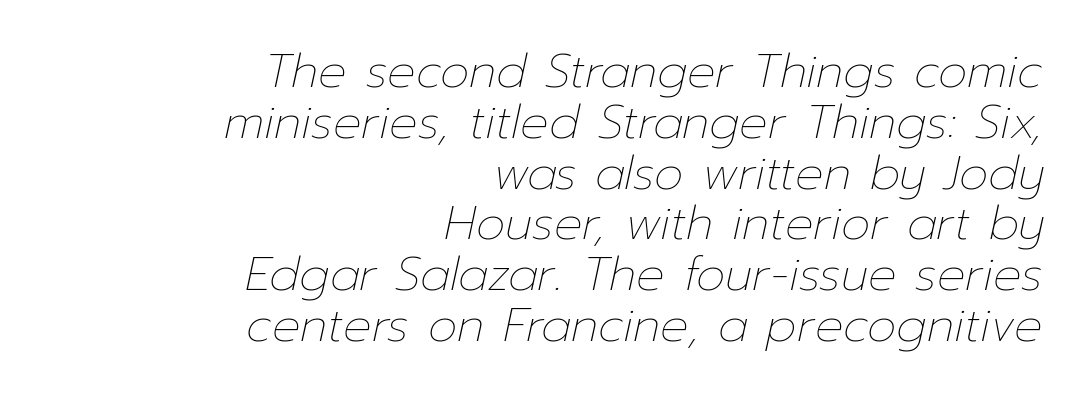
{"italic": "yes", "lean": "right", "slant_degrees": 12, "bold": "no", "weight": "thin", "width": "normal", "stroke_contrast": "low", "x_height": "medium", "monospaced": "no", "underline": "no", "align": "right", "line_spacing": "tight", "line_spacing_ratio": 1.08, "letter_spacing": "normal", "letter_spacing_em": 0.0, "glyph_px": 47}
